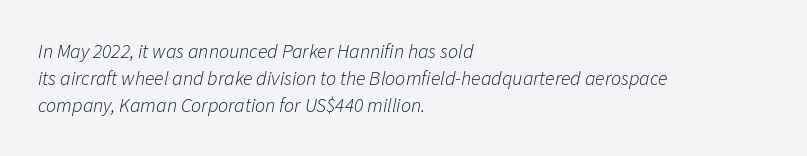
Q: Is the text bold? A: No.
Q: Is the text italic (slanted)? A: Yes, it leans right by about 11 degrees.
Q: Is the text underlined? A: No.
Q: How is the paragraph aligned? A: Left-aligned.
Q: Is the spacing between letters normal or unusually wide? A: Normal.
Q: Is the spacing between lines tight, normal or loose? A: Normal.
